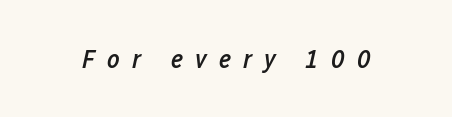
{"italic": "yes", "lean": "right", "slant_degrees": 12, "bold": "semi", "underline": "no", "letter_spacing": "wide", "letter_spacing_em": 0.45, "glyph_px": 27}
